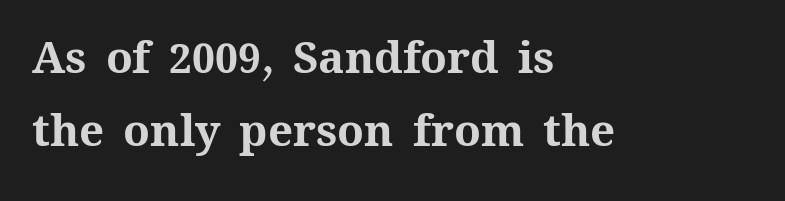
The image shows 44 px bold type, upright; set left-aligned, normal line spacing (1.67x), normal letter spacing, not underlined; medium stroke contrast and a medium x-height.
